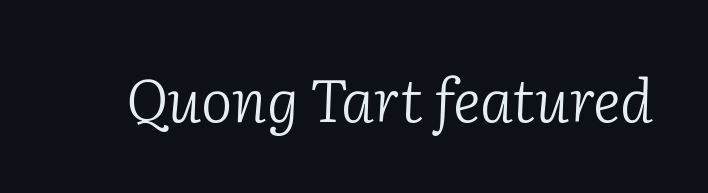
Slanted lettering throughout. The letters advance in unequal steps, a hallmark of proportional type. Caption: face not bold, strokes unweighted. Does extra space separate the letters? No, they use regular spacing. Type style note: has serifs. Beneath every word, the page is bare.
